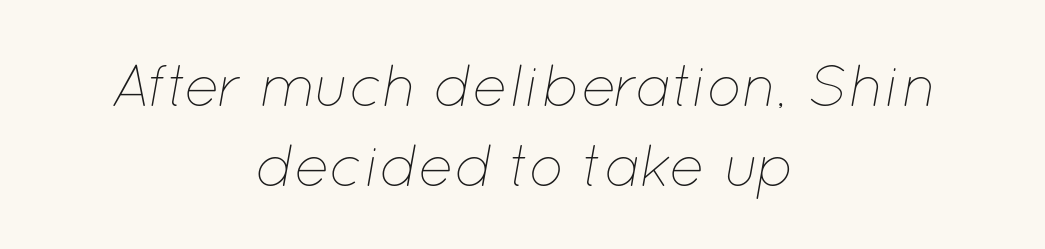
Casual observation: everything's sitting right in the middle. The characters are drawn with everyday or finer stroke widths. Here the glyphs are tracked normally, forming tight word shapes. Yep, that's italic — everything's leaning.
